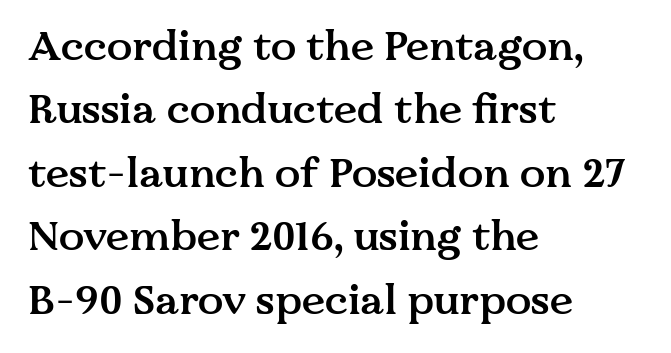
This is the regular roman posture of the typeface. Honestly, there is no underline to notice here at all. Are there feet on the stems? There are — it's a serif. Moderately thickened strokes mark this as semibold type. How are the letters spaced? Ordinarily, with no added tracking. The leading is moderate, giving the passage an even texture.
